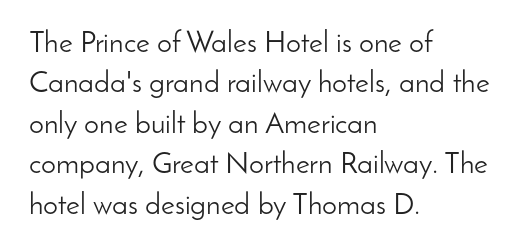
The image shows 30 px light sans-serif type, upright; set left-aligned, normal line spacing (1.35x), normal letter spacing, not underlined; low stroke contrast and a small x-height.
